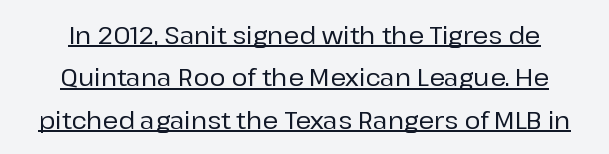
Q: Is the text italic (slanted)? A: No, it is upright.
Q: Is the text underlined? A: Yes.
Q: Is the spacing between letters normal or unusually wide? A: Normal.
